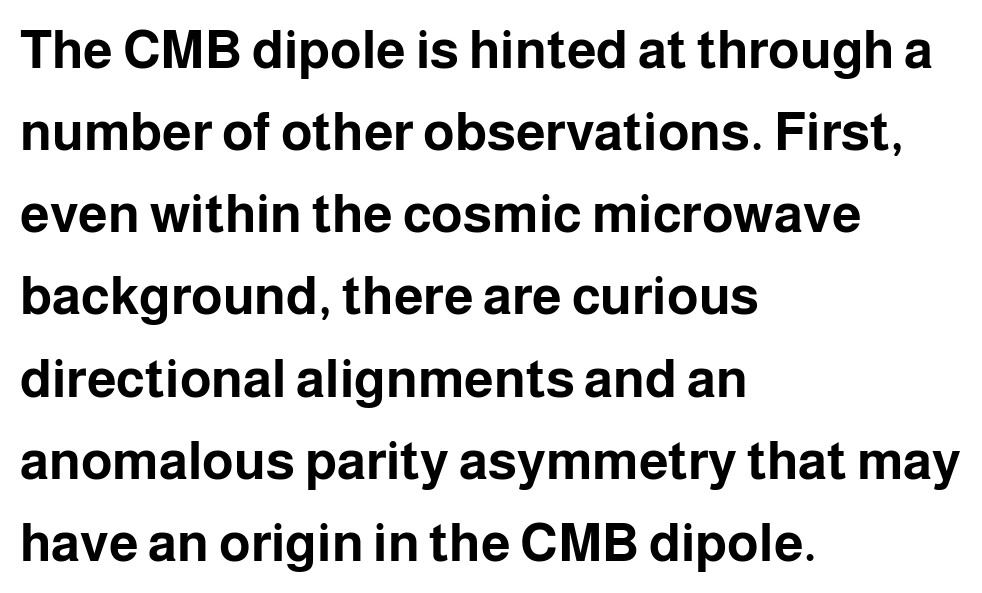
The image shows 53 px bold sans-serif type, upright; set left-aligned, normal line spacing (1.55x), normal letter spacing, not underlined; low stroke contrast and a medium x-height.
